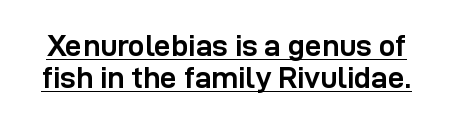
{"serif": "no", "italic": "no", "bold": "yes", "weight": "semibold", "width": "normal", "stroke_contrast": "low", "x_height": "medium", "monospaced": "no", "underline": "yes", "line_spacing": "tight", "line_spacing_ratio": 1.08, "letter_spacing": "normal", "letter_spacing_em": 0.0, "glyph_px": 30}
